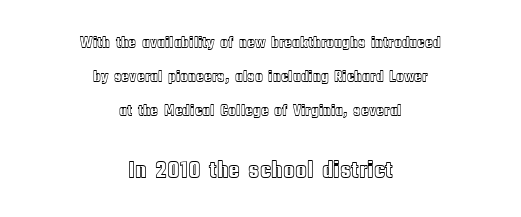
Reading top to bottom, the characters get bigger at the block break. Tracking here is standard; glyphs follow each other at the usual distance. Ascenders rise straight up at ninety degrees. The passage is arranged like a title page — every line centered.
